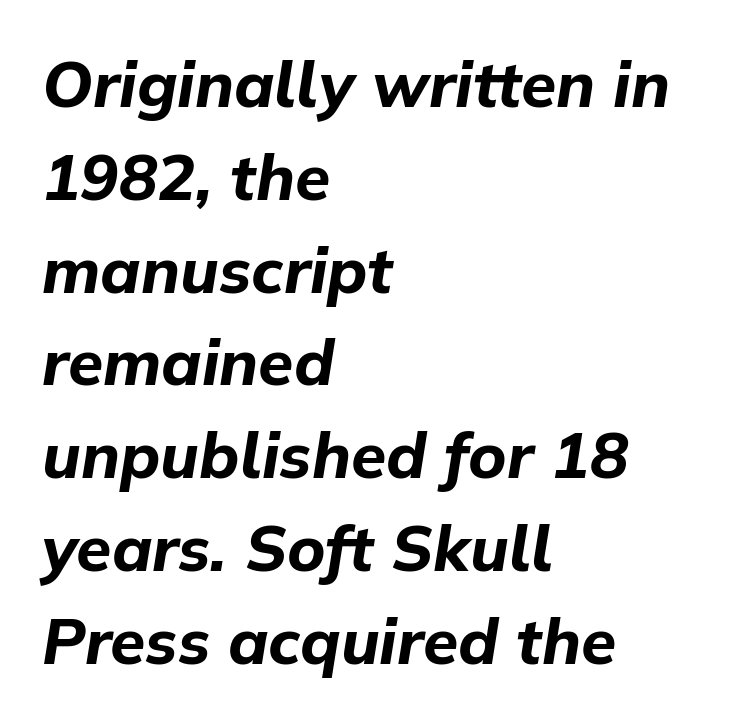
Letters rest on an invisible, unmarked baseline. The designer left line spacing at the default. Emphasis by weight is at full strength: bold. The letters are slanted; this is an italic face. What stands out about the letter spacing? Nothing — it is the standard amount.
